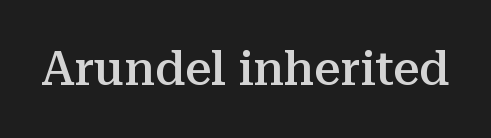
{"serif": "yes", "italic": "no", "bold": "semi", "weight": "semibold", "width": "normal", "stroke_contrast": "medium", "x_height": "medium", "monospaced": "no", "underline": "no", "letter_spacing": "normal", "letter_spacing_em": 0.0, "glyph_px": 47}
